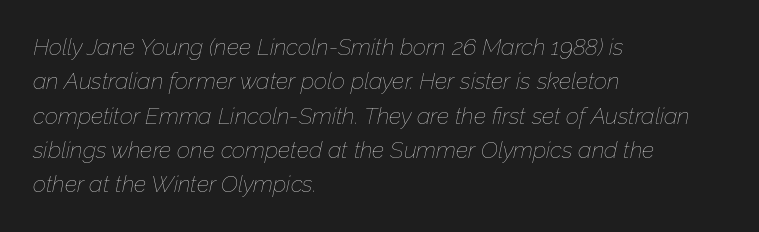
Q: Is the text bold? A: No.
Q: Is the text italic (slanted)? A: Yes, it leans right by about 12 degrees.
Q: Is the text underlined? A: No.
Q: How is the paragraph aligned? A: Left-aligned.
Q: Is the spacing between letters normal or unusually wide? A: Normal.
Q: Is the spacing between lines tight, normal or loose? A: Normal.
